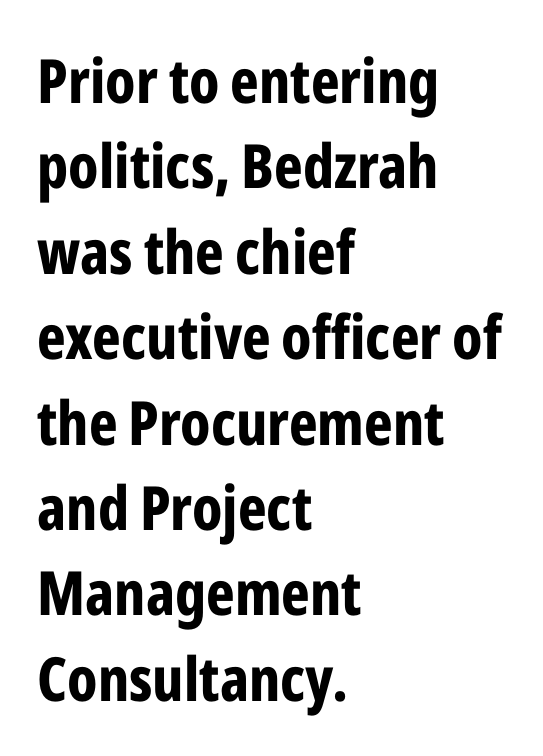
{"serif": "no", "italic": "no", "bold": "yes", "weight": "bold", "width": "condensed", "stroke_contrast": "low", "x_height": "medium", "monospaced": "no", "underline": "no", "align": "left", "line_spacing": "normal", "line_spacing_ratio": 1.4, "letter_spacing": "normal", "letter_spacing_em": 0.0, "glyph_px": 61}
